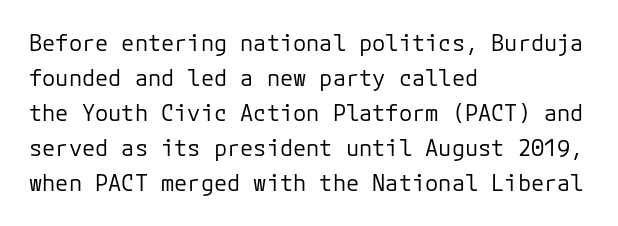
The image shows 22 px text type, upright; set left-aligned, normal line spacing (1.59x), normal letter spacing, not underlined.
